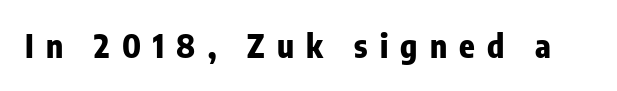
The image shows 32 px heavy, condensed sans-serif type, upright; set unusually wide letter spacing (+0.38 em), not underlined; low stroke contrast and a medium x-height.
